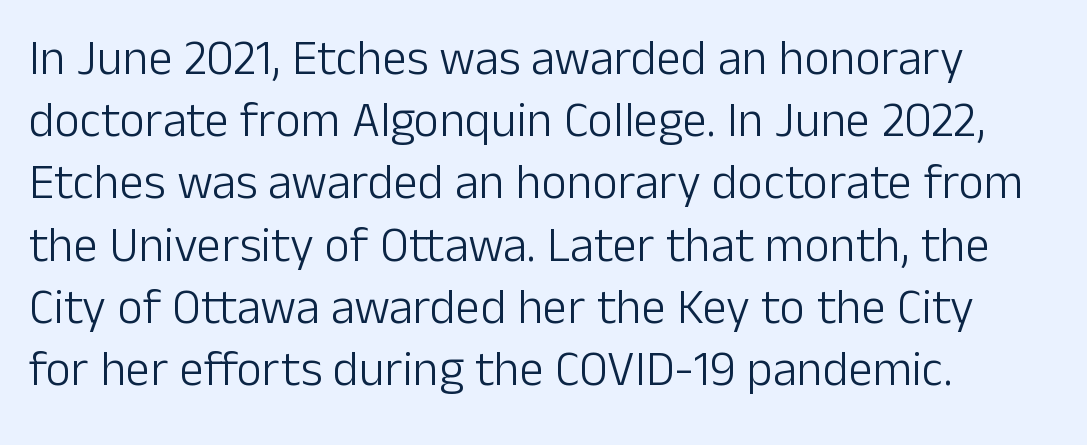
{"serif": "no", "italic": "no", "bold": "no", "weight": "light", "width": "normal", "stroke_contrast": "low", "x_height": "medium", "monospaced": "no", "underline": "no", "align": "left", "line_spacing": "normal", "line_spacing_ratio": 1.27, "letter_spacing": "normal", "letter_spacing_em": 0.0, "glyph_px": 49}
